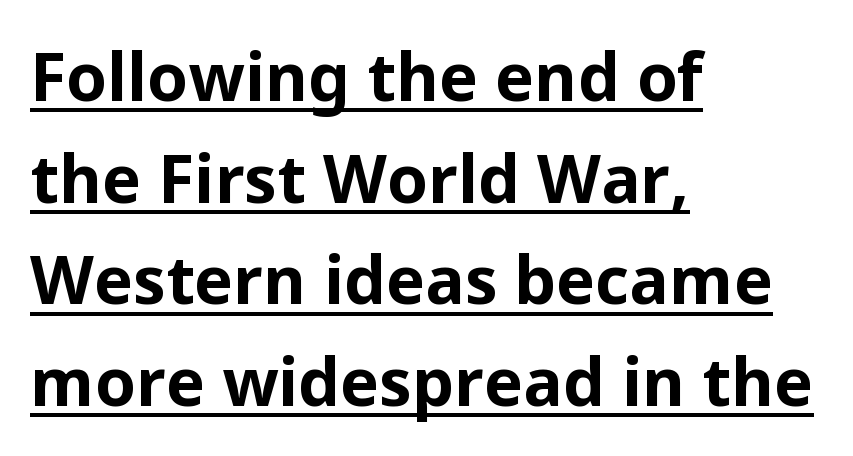
{"serif": "no", "italic": "no", "bold": "yes", "weight": "bold", "width": "normal", "stroke_contrast": "low", "x_height": "medium", "monospaced": "no", "underline": "yes", "align": "left", "line_spacing": "normal", "line_spacing_ratio": 1.54, "letter_spacing": "normal", "letter_spacing_em": 0.0, "glyph_px": 66}
